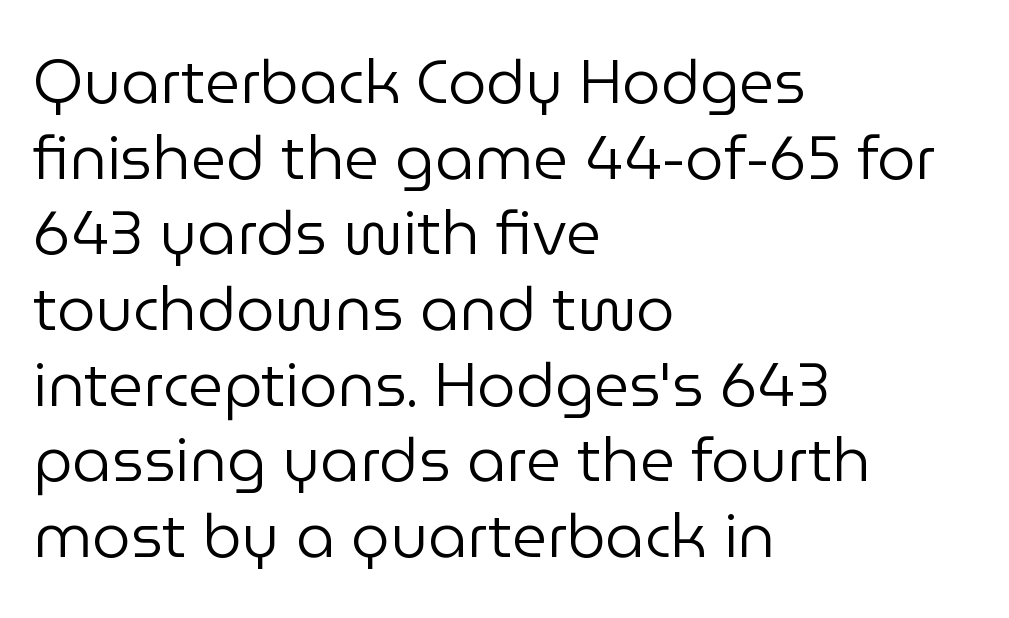
Q: Is the text bold? A: No.
Q: Is the text italic (slanted)? A: No, it is upright.
Q: Is the typeface a serif or a sans-serif typeface? A: Sans-serif.
Q: Is the text underlined? A: No.
Q: How is the paragraph aligned? A: Left-aligned.
Q: Is the spacing between letters normal or unusually wide? A: Normal.
Q: Width (condensed, normal, or wide)? A: Normal.
Q: Stroke contrast? A: Low.
Q: x-height? A: Medium.
Q: Monospaced? A: No.
